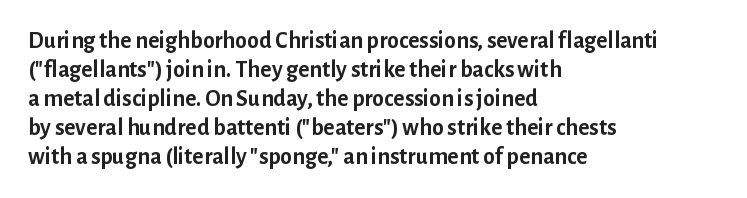
Q: Is the text bold? A: Yes.
Q: Is the text italic (slanted)? A: No, it is upright.
Q: Is the text underlined? A: No.
Q: How is the paragraph aligned? A: Left-aligned.
Q: Is the spacing between letters normal or unusually wide? A: Normal.
